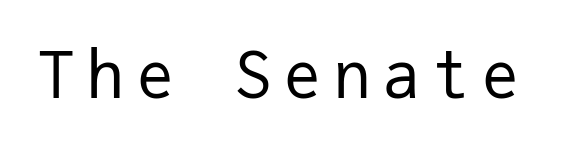
{"serif": "no", "italic": "no", "bold": "no", "weight": "regular", "width": "normal", "stroke_contrast": "low", "x_height": "medium", "monospaced": "yes", "underline": "no", "glyph_px": 64}
